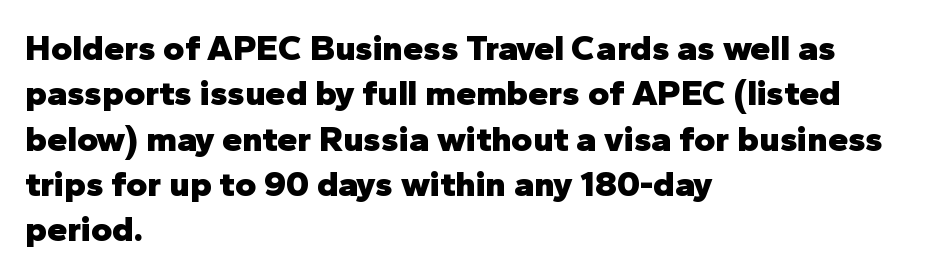
Q: Is the text bold? A: Yes.
Q: Is the text italic (slanted)? A: No, it is upright.
Q: Is the typeface a serif or a sans-serif typeface? A: Sans-serif.
Q: Is the text underlined? A: No.
Q: How is the paragraph aligned? A: Left-aligned.
Q: Is the spacing between letters normal or unusually wide? A: Normal.
Q: Is the spacing between lines tight, normal or loose? A: Normal.
Q: Width (condensed, normal, or wide)? A: Normal.
Q: Stroke contrast? A: Low.
Q: x-height? A: Medium.
Q: Monospaced? A: No.
